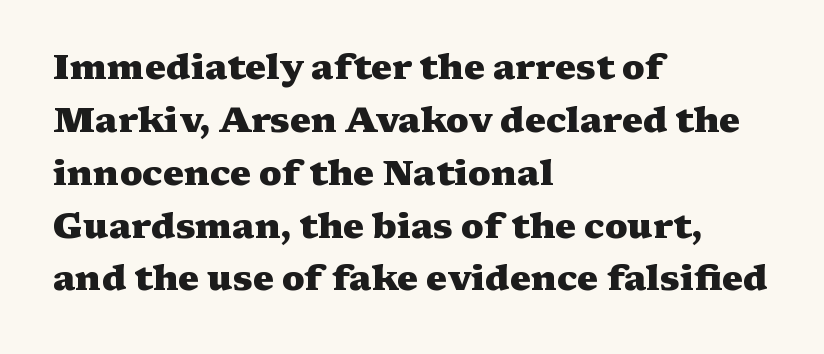
Short and long lines alike share a common starting point at left. This block has exactly the height ordinary leading produces. The tracking reads as untouched default to a designer's eye. Letters rest on an invisible, unmarked baseline. Look at the bottom of the vertical strokes: they flare into serifs here. Proportional: the letters do not fall into vertical columns.
